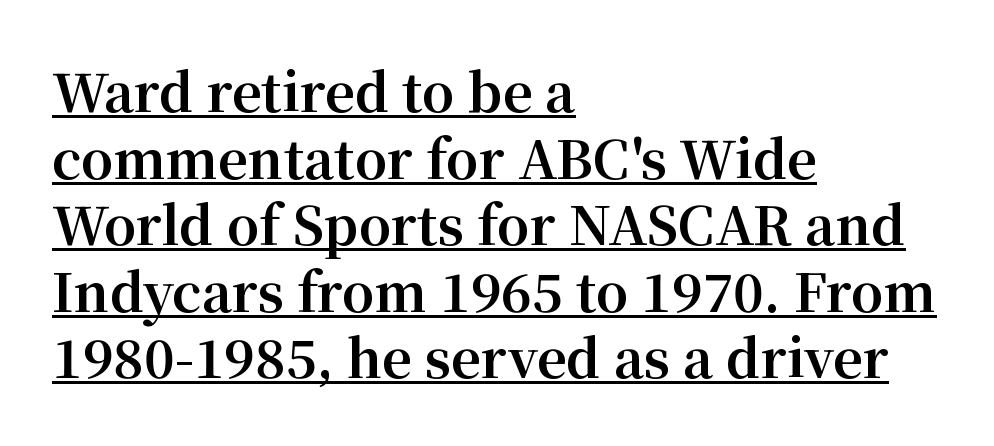
The rendering uses natural spacing where letterforms have individual widths. The passage shown is emphatically bold. Check the space under the baseline: a stroke is drawn there. Leftover space on each line is placed entirely after the last word. No italicization has been applied; the sample stays upright. How would I describe the line gaps? Plain and ordinary.
